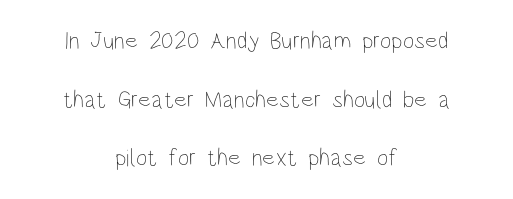
{"italic": "no", "bold": "no", "underline": "no", "align": "center", "line_spacing": "loose", "line_spacing_ratio": 2.44, "letter_spacing": "normal", "letter_spacing_em": 0.0, "glyph_px": 24}
